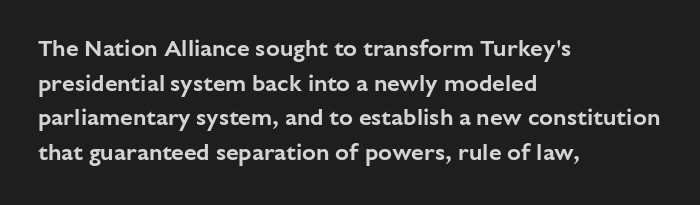
{"italic": "no", "underline": "no", "align": "left", "line_spacing": "normal", "line_spacing_ratio": 1.51, "letter_spacing": "normal", "letter_spacing_em": 0.0, "glyph_px": 23}
